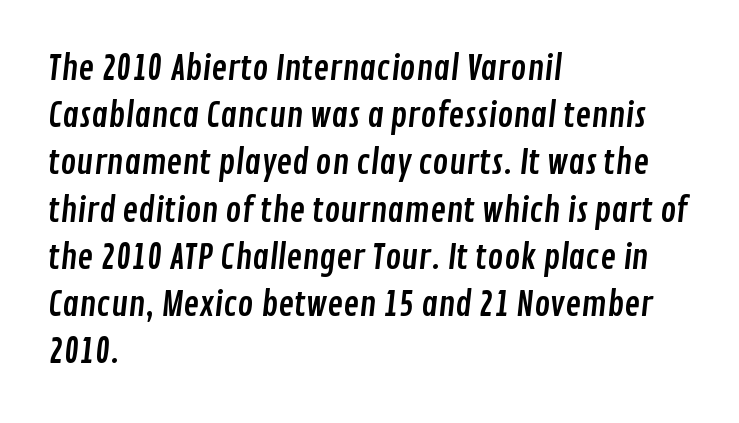
The image shows 33 px condensed sans-serif type; set left-aligned, normal line spacing (1.43x), normal letter spacing, not underlined; low stroke contrast and a medium x-height.
